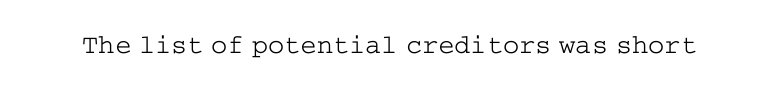
Q: Is the text bold? A: No.
Q: Is the text italic (slanted)? A: No, it is upright.
Q: Is the text underlined? A: No.
Q: Is the spacing between letters normal or unusually wide? A: Normal.
